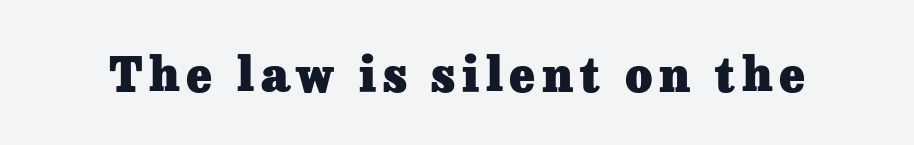
{"serif": "yes", "italic": "no", "bold": "yes", "weight": "heavy", "width": "normal", "stroke_contrast": "low", "x_height": "medium", "monospaced": "no", "underline": "no", "glyph_px": 47}
